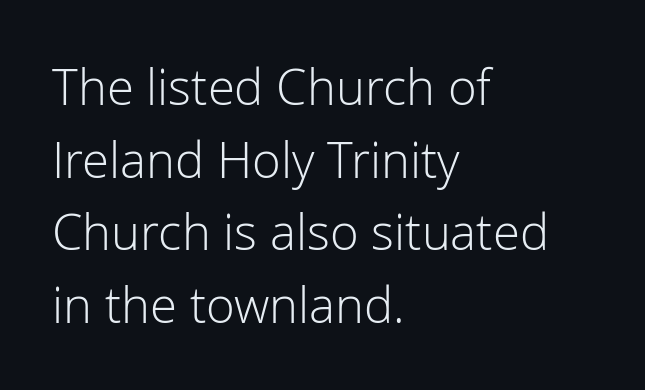
The image shows 49 px light sans-serif type, upright; set left-aligned, normal line spacing (1.48x), normal letter spacing, not underlined; low stroke contrast and a medium x-height.
